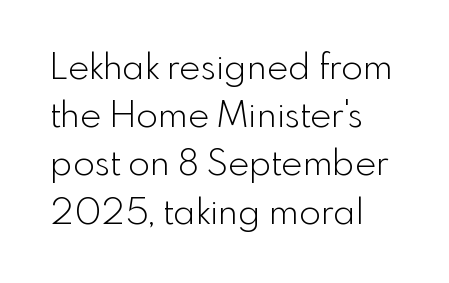
Look at the tracking — it's just the regular setting, nothing added. Italic: no, the glyphs are upright roman. The foot of each line stays bare and open. The rendering uses natural spacing where letterforms have individual widths.
